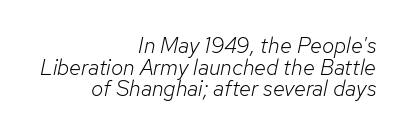
The image shows 22 px text type, italic (leaning right); set right-aligned, tight line spacing (0.98x), normal letter spacing, not underlined.
